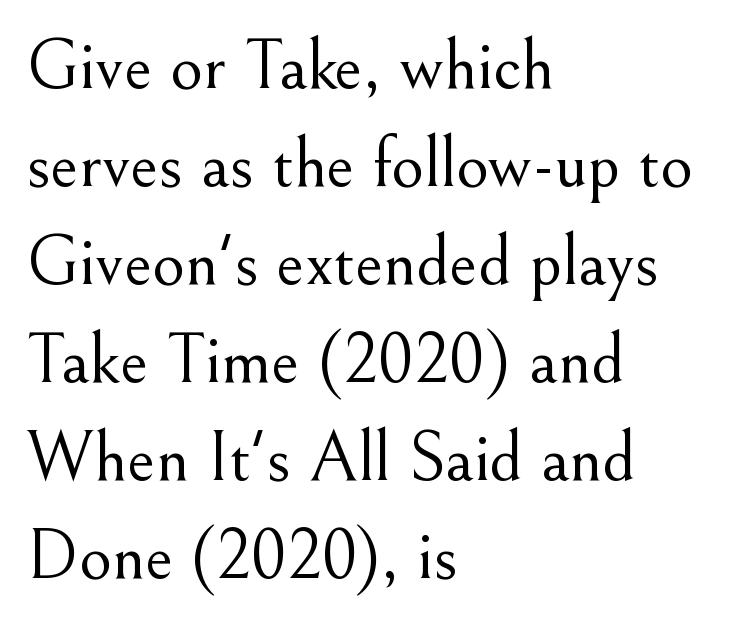
You can tell it's not italic because the verticals are truly vertical. Honestly, the row spacing looks completely unremarkable. Between one letter and the next there's only the usual sliver of space. This sample is left-justified, so line endings fall wherever the words run out. The strokes are not fattened; the text isn't bold. This sample has the flowing, uneven cadence of proportional lettering.
